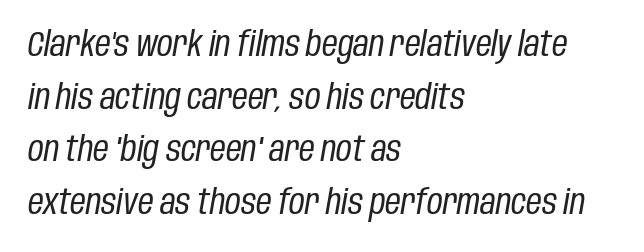
The image shows 34 px regular-weight, condensed type, italic (leaning right); set left-aligned, normal line spacing (1.55x), normal letter spacing, not underlined; low stroke contrast and a large x-height.
